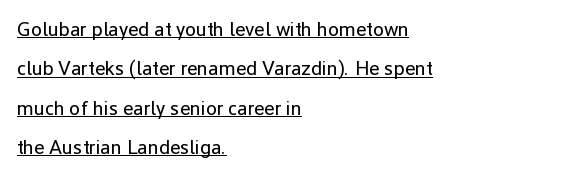
Q: Is the text bold? A: No.
Q: Is the text italic (slanted)? A: No, it is upright.
Q: Is the text underlined? A: Yes.
Q: How is the paragraph aligned? A: Left-aligned.
Q: Is the spacing between letters normal or unusually wide? A: Normal.
Q: Is the spacing between lines tight, normal or loose? A: Loose.
